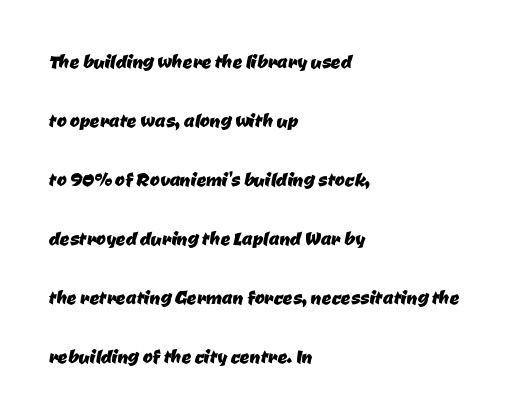
Airy leading. Observe the ordinary spacing: letters are neighbours, not strangers. Each line starts at the same left margin while the right side varies. Letters rest on an invisible, unmarked baseline.
